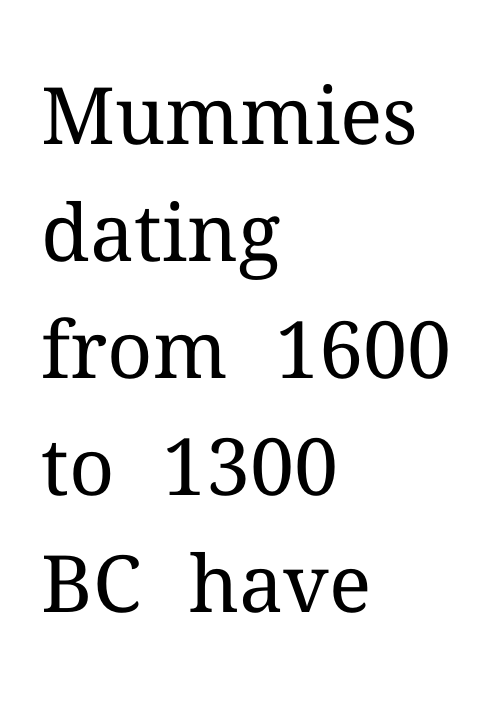
The image shows 79 px regular-weight serif type, upright; set left-aligned, normal line spacing (1.48x), normal letter spacing, not underlined; medium stroke contrast and a medium x-height.
